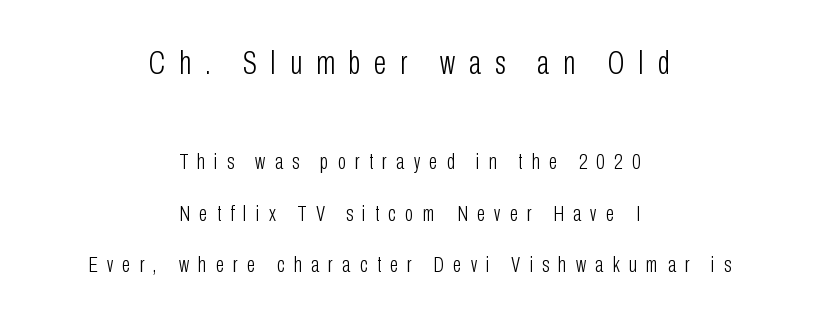
The font is comparable to plain body text, perhaps lighter. Widely set lines give the paragraph a tall, airy silhouette. This sample has the flowing, uneven cadence of proportional lettering. Honestly, the letter spacing is so wide it's the main thing you notice. Compared with a flush-left layout, this one balances lines on the center instead. Just letters on the line, the space beneath them empty.
